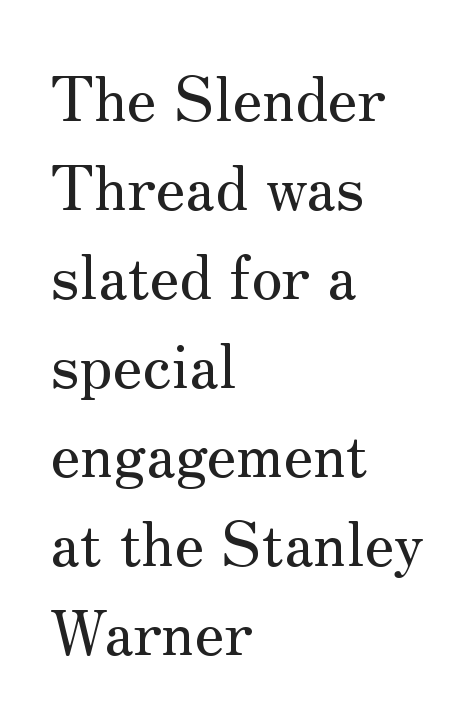
Q: Is the text italic (slanted)? A: No, it is upright.
Q: Is the typeface a serif or a sans-serif typeface? A: Serif.
Q: Is the text underlined? A: No.
Q: How is the paragraph aligned? A: Left-aligned.
Q: Is the spacing between letters normal or unusually wide? A: Normal.
Q: Is the spacing between lines tight, normal or loose? A: Normal.
Q: Width (condensed, normal, or wide)? A: Normal.
Q: Stroke contrast? A: Medium.
Q: x-height? A: Small.
Q: Monospaced? A: No.
